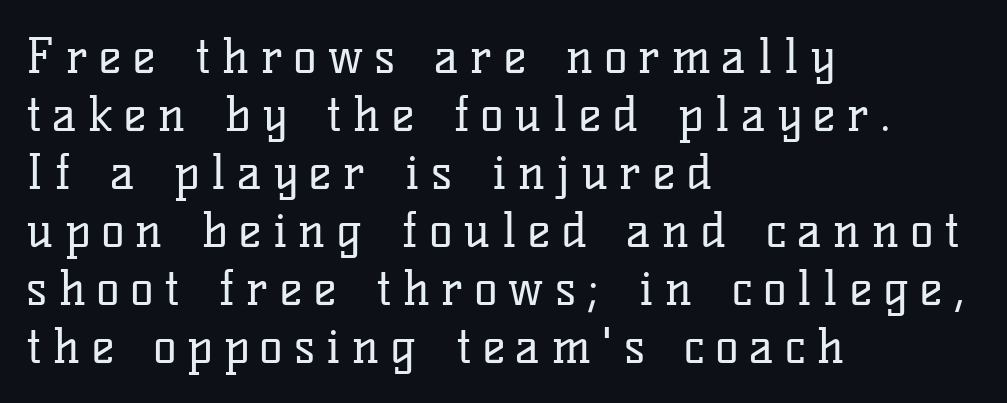
Q: Is the text bold? A: No.
Q: Is the text italic (slanted)? A: No, it is upright.
Q: Is the typeface a serif or a sans-serif typeface? A: Serif.
Q: Is the text underlined? A: No.
Q: How is the paragraph aligned? A: Left-aligned.
Q: Is the spacing between letters normal or unusually wide? A: Unusually wide.
Q: Width (condensed, normal, or wide)? A: Normal.
Q: Stroke contrast? A: Low.
Q: x-height? A: Medium.
Q: Monospaced? A: No.
